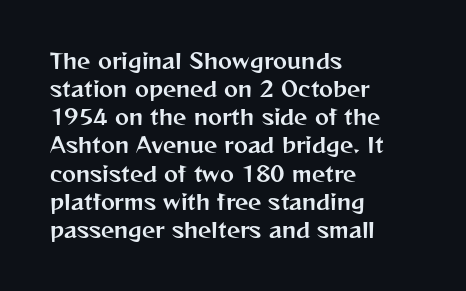
Teacher's note: observe the even left margin — that is flush-left alignment. No italicization has been applied; the sample stays upright. Clear beneath every line of the passage. Honestly, the letter spacing is just normal — you wouldn't notice it. A typesetter would call this leading conventional body-copy spacing.
